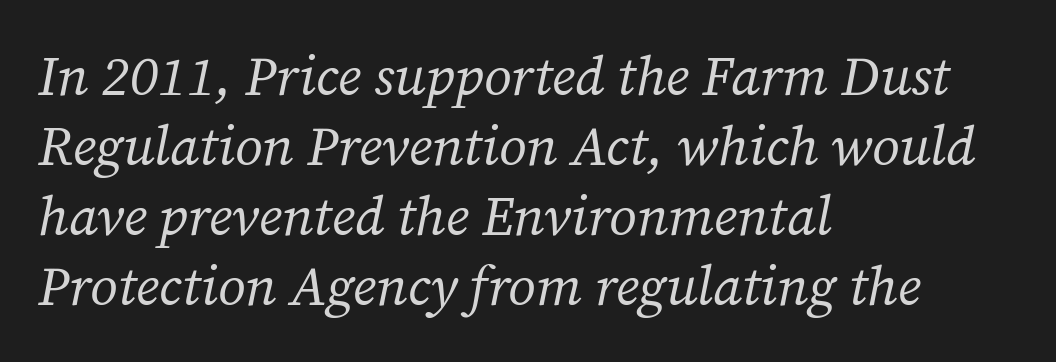
Does extra space separate the letters? No, they use regular spacing. The rendering shows small feet on the letterforms — a serif design. Is there much room between lines? A standard amount, neither cramped nor airy. Is this a fixed-width face? No — the glyphs have proportional, varying widths. The passage shown is not underscored anywhere.
